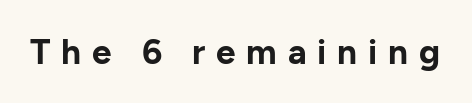
Q: Is the text bold? A: Yes.
Q: Is the text italic (slanted)? A: No, it is upright.
Q: Is the typeface a serif or a sans-serif typeface? A: Sans-serif.
Q: Is the text underlined? A: No.
Q: Is the spacing between letters normal or unusually wide? A: Unusually wide.
Q: Width (condensed, normal, or wide)? A: Normal.
Q: Stroke contrast? A: Low.
Q: x-height? A: Medium.
Q: Monospaced? A: No.
